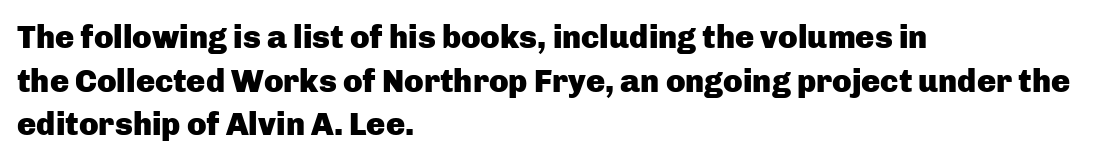
Spacing between characters is what you'd get straight out of the box. Notice how descenders clear the ascenders below comfortably — that's standard leading. The passage shown is emphatically bold. The face used here is proportionally spaced, like ordinary book or web type.
